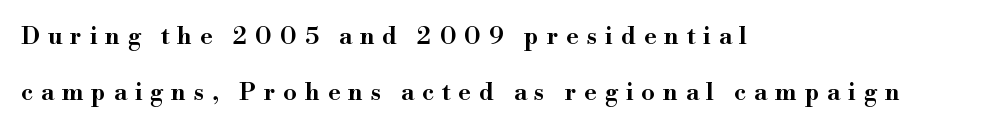
The gap between lines stays unmarked. Tall strokes in this sample are plumb rather than angled. This sample trades compactness for vertical openness between lines. Visually the block forms a straight wall on the left and a jagged coastline on the right. Tracking here is generous; glyphs stand well apart from one another.
